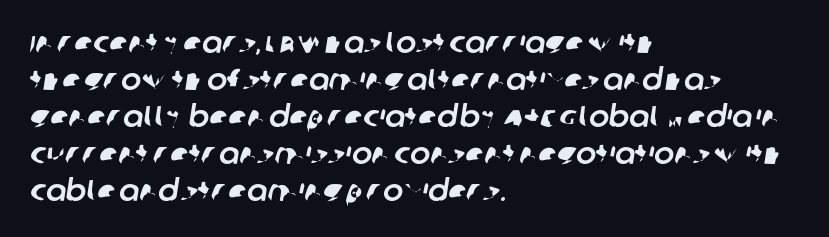
Each letter keeps its own natural width here, so spacing adapts to shape. You could call the tracking neutral — neither tight nor loose. The lines are quadded left. Regarding serifs, this sample does without them. This rendering features lettering with no underline.
